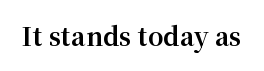
Underlining? Definitely not there. Strong, thick strokes mark this as bold type. This sample uses an upright cut, with every glyph sitting square on the baseline. A typesetter would call this zero additional tracking.
